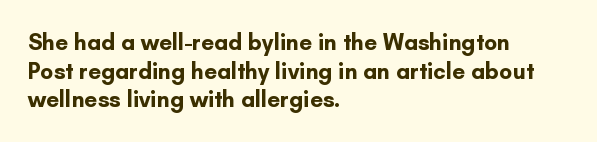
In CSS terms this would be text-align: left. On the weight axis this lands at bold, roughly 700. No word sits above an underline. Regarding leading, the lines here are spaced in the standard way. Quick note: not italic, upright. Glyph-to-glyph distance matches everyday printed text.
